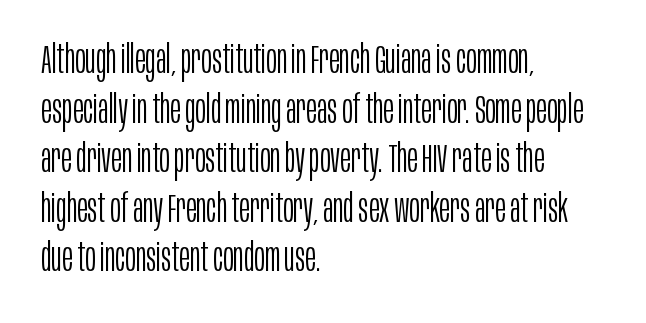
Line beginnings align vertically; line endings do not. Check where the strokes stop: nothing finishes them off — pure sans. Note the varied advance widths — an 'i' is clearly narrower than an 'm'. Observe the ordinary spacing: letters are neighbours, not strangers. The letters look calm and open, with moderate or lighter stems. Any mark beneath the type? The region is blank.
